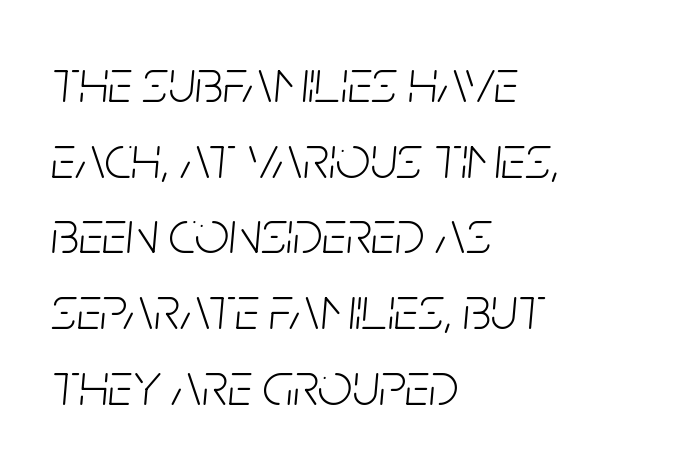
{"italic": "yes", "lean": "right", "slant_degrees": 5, "bold": "no", "weight": "light", "width": "condensed", "stroke_contrast": "low", "x_height": "large", "monospaced": "no", "underline": "no", "align": "left", "line_spacing_ratio": 1.24, "letter_spacing": "normal", "letter_spacing_em": 0.0, "glyph_px": 61}
